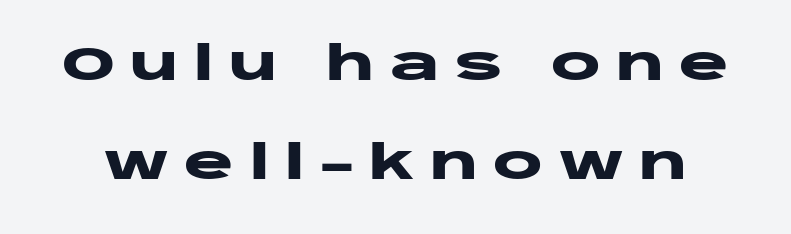
The image shows 47 px heavy, wide sans-serif type, upright; set loose line spacing (2.11x), unusually wide letter spacing (+0.31 em), not underlined; low stroke contrast and a large x-height.
